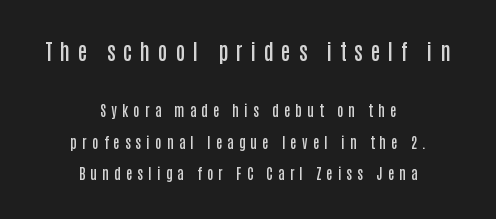
The passage shown has open, widely tracked lettering throughout. Descender tails drop into unmarked territory. The passage shown stacks its lines with a broad gap. Is the type bold? Partly — it's a semibold, heavier than regular but not fully bold. Typeset on center — no edge is straight. A student would notice the top passage is typeset larger than what follows.
